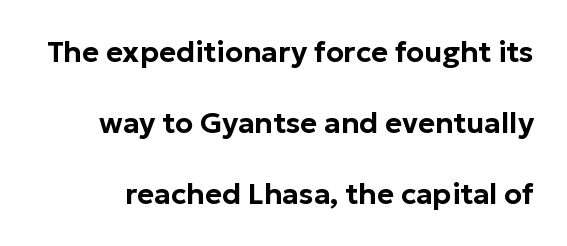
This sample uses a sans-serif face. This sample uses plain, unmodified letter spacing. The leading is generous, giving the passage an open texture. No italicization has been applied; the sample stays upright.
